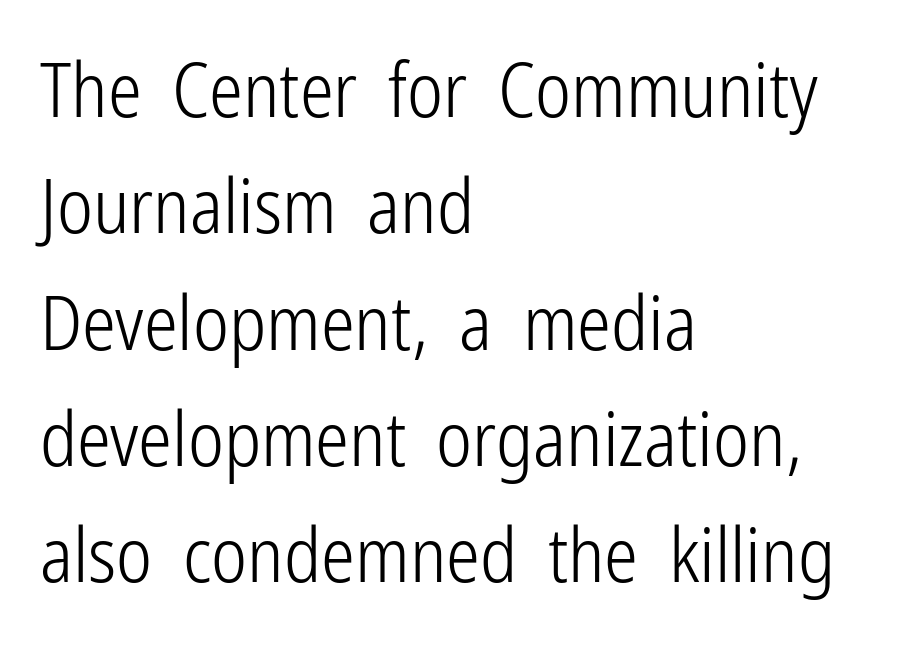
{"serif": "no", "italic": "no", "bold": "no", "weight": "light", "width": "condensed", "stroke_contrast": "low", "x_height": "medium", "monospaced": "no", "underline": "no", "align": "left", "line_spacing": "normal", "line_spacing_ratio": 1.53, "letter_spacing": "normal", "letter_spacing_em": 0.0, "glyph_px": 76}
